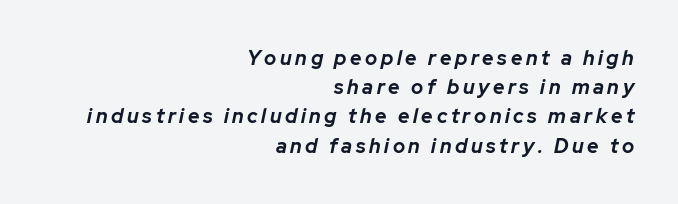
Q: Is the text bold? A: Yes.
Q: Is the text italic (slanted)? A: Yes, it leans right by about 12 degrees.
Q: Is the text underlined? A: No.
Q: How is the paragraph aligned? A: Right-aligned.
Q: Is the spacing between lines tight, normal or loose? A: Normal.
